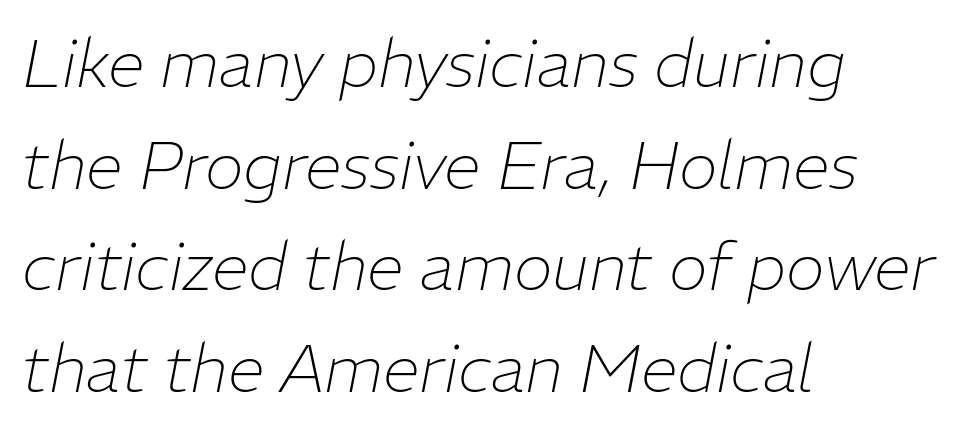
The gap between lines stays unmarked. The rows are spaced the way most documents space them. Tracking value appears to be zero — textbook default spacing. The strokes are not fattened; the text isn't bold.
